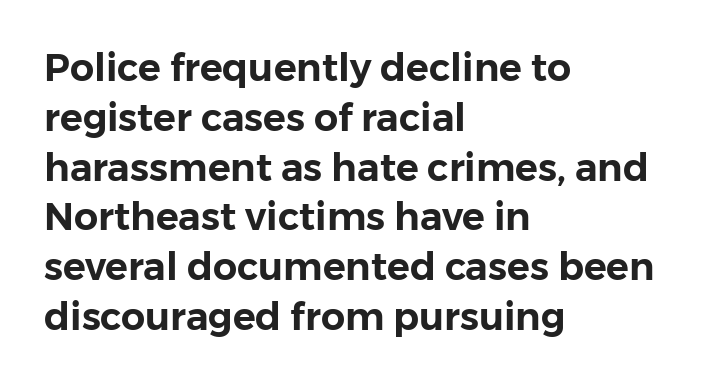
The image shows 38 px sans-serif type, upright; set left-aligned, normal line spacing (1.31x), normal letter spacing, not underlined; low stroke contrast and a medium x-height.
